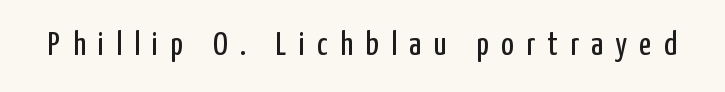
{"serif": "no", "italic": "no", "bold": "no", "weight": "regular", "width": "condensed", "stroke_contrast": "low", "x_height": "medium", "monospaced": "no", "underline": "no", "letter_spacing": "wide", "letter_spacing_em": 0.36, "glyph_px": 34}
